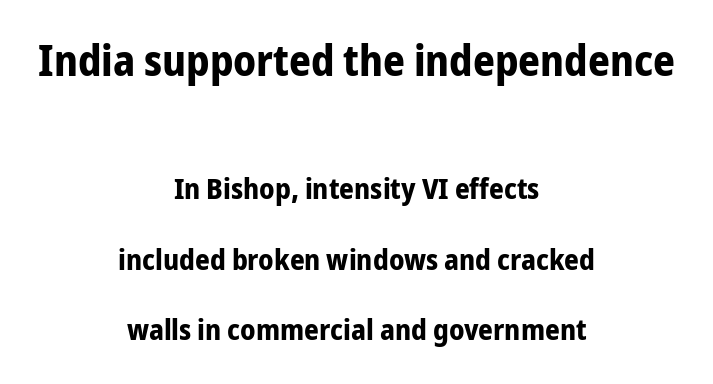
Each row of text sits above clean, open space. These lines are centered, leaving both edges ragged. Does the weight exceed regular? Yes, all the way to bold. Summary of vertical rhythm: relaxed, with wide interline spacing.
